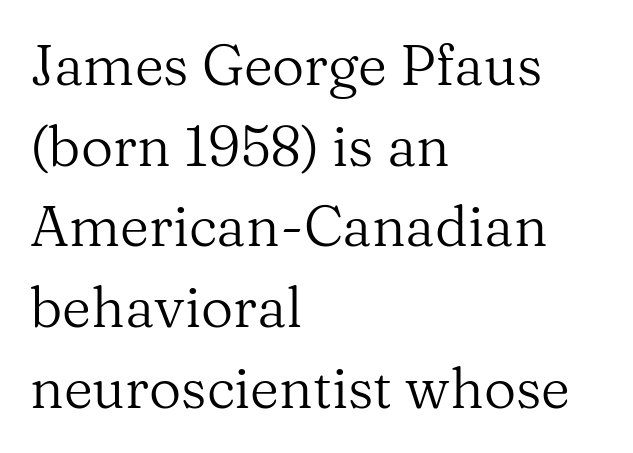
The image shows 56 px regular-weight serif type, upright; set left-aligned, normal line spacing (1.44x), normal letter spacing, not underlined; medium stroke contrast and a medium x-height.
